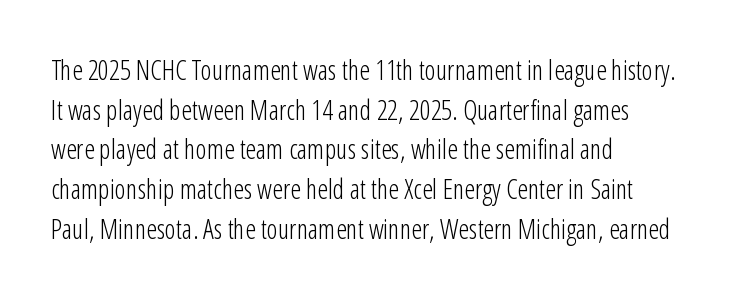
{"italic": "no", "bold": "no", "underline": "no", "align": "left", "line_spacing": "normal", "line_spacing_ratio": 1.47, "letter_spacing": "normal", "letter_spacing_em": 0.0, "glyph_px": 27}
